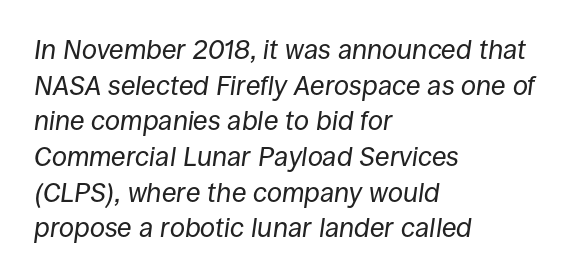
The image shows 27 px text type, italic (leaning right); set left-aligned, normal line spacing (1.32x), normal letter spacing, not underlined.
